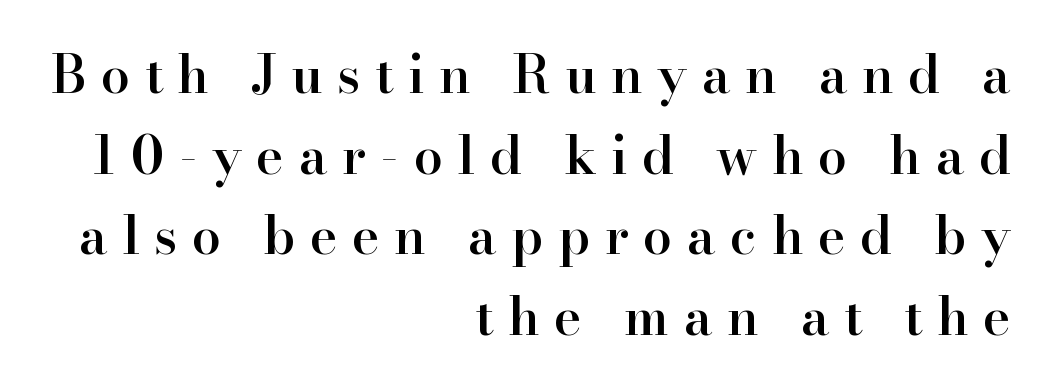
{"serif": "yes", "italic": "no", "bold": "semi", "weight": "semibold", "width": "normal", "stroke_contrast": "high", "x_height": "small", "monospaced": "no", "underline": "no", "align": "right", "line_spacing": "normal", "line_spacing_ratio": 1.55, "letter_spacing": "wide", "letter_spacing_em": 0.28, "glyph_px": 52}
